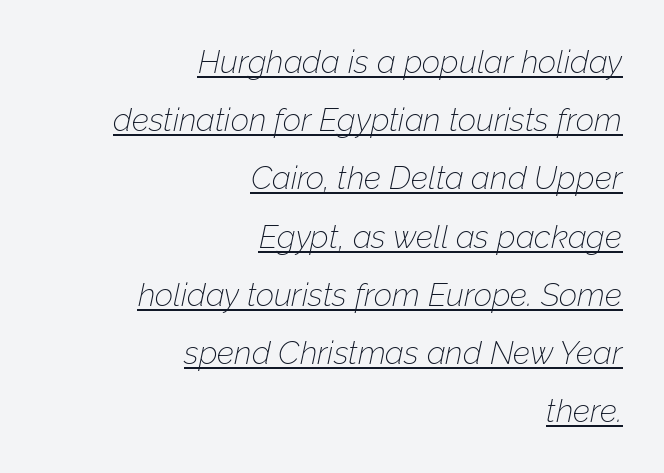
Q: Is the text bold? A: No.
Q: Is the text italic (slanted)? A: Yes, it leans right by about 12 degrees.
Q: Is the text underlined? A: Yes.
Q: How is the paragraph aligned? A: Right-aligned.
Q: Is the spacing between letters normal or unusually wide? A: Normal.
Q: Width (condensed, normal, or wide)? A: Normal.
Q: Stroke contrast? A: Low.
Q: x-height? A: Medium.
Q: Monospaced? A: No.
